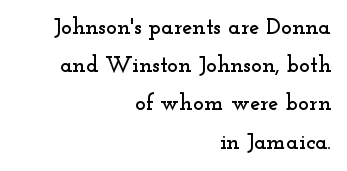
Q: Is the text italic (slanted)? A: No, it is upright.
Q: Is the text underlined? A: No.
Q: How is the paragraph aligned? A: Right-aligned.
Q: Is the spacing between letters normal or unusually wide? A: Normal.
Q: Is the spacing between lines tight, normal or loose? A: Normal.
